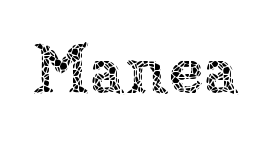
The image shows 71 px thin type, upright; set normal letter spacing, not underlined; low stroke contrast and a medium x-height.
